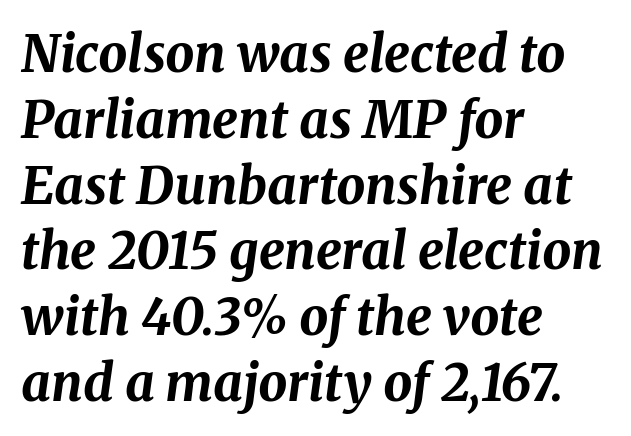
{"italic": "yes", "lean": "right", "slant_degrees": 8, "bold": "yes", "weight": "bold", "width": "normal", "stroke_contrast": "medium", "x_height": "medium", "monospaced": "no", "underline": "no", "align": "left", "line_spacing": "normal", "line_spacing_ratio": 1.29, "letter_spacing": "normal", "letter_spacing_em": 0.0, "glyph_px": 51}
